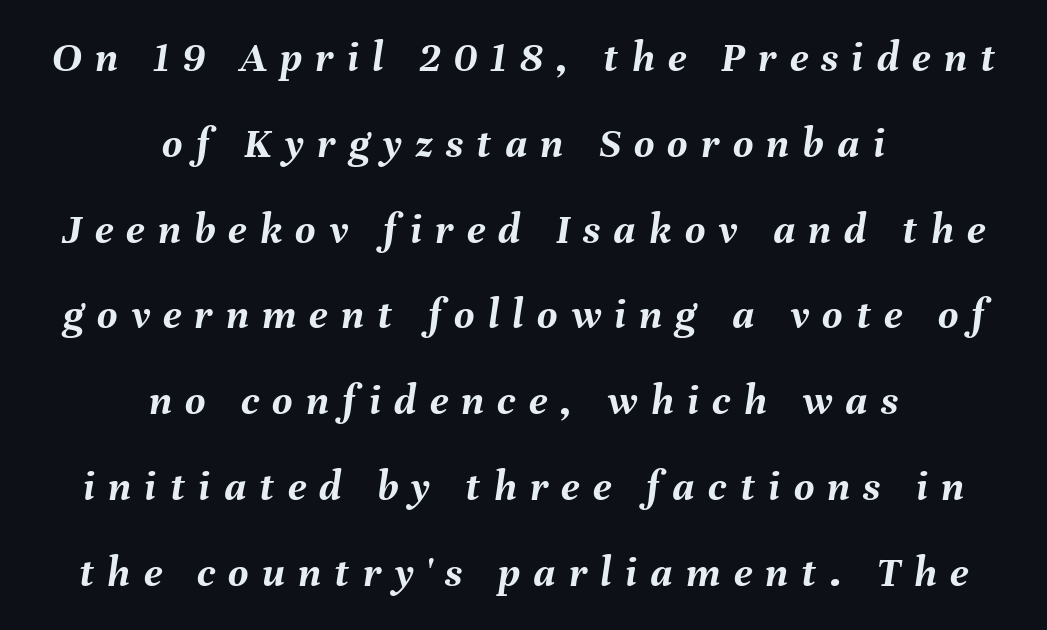
{"italic": "yes", "lean": "right", "slant_degrees": 8, "bold": "yes", "weight": "semibold", "width": "normal", "stroke_contrast": "medium", "x_height": "medium", "monospaced": "no", "underline": "no", "align": "center", "line_spacing": "loose", "line_spacing_ratio": 1.95, "letter_spacing": "wide", "letter_spacing_em": 0.3, "glyph_px": 44}
